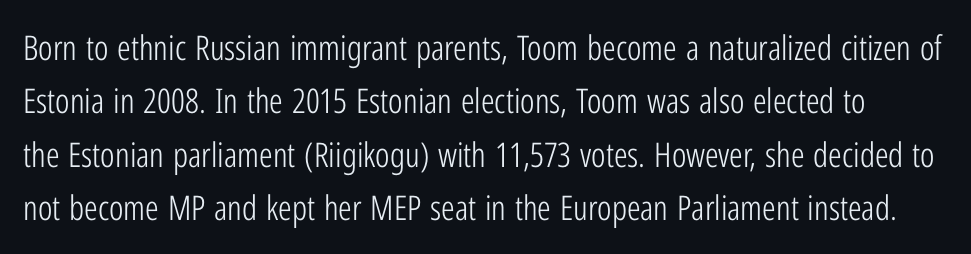
{"serif": "no", "italic": "no", "bold": "no", "weight": "light", "width": "condensed", "stroke_contrast": "low", "x_height": "medium", "monospaced": "no", "underline": "no", "line_spacing": "normal", "line_spacing_ratio": 1.57, "letter_spacing": "normal", "letter_spacing_em": 0.0, "glyph_px": 34}
